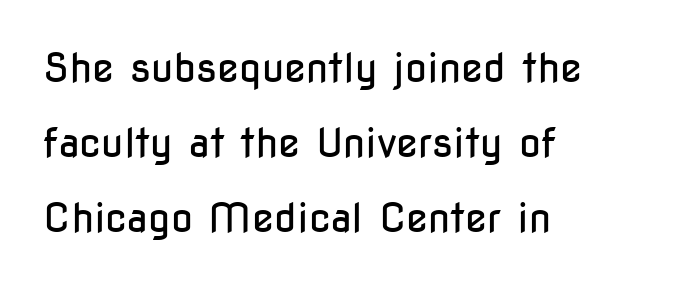
The image shows 40 px regular-weight, condensed sans-serif type, upright; set left-aligned, line spacing 1.87x, normal letter spacing, not underlined; low stroke contrast and a medium x-height.
